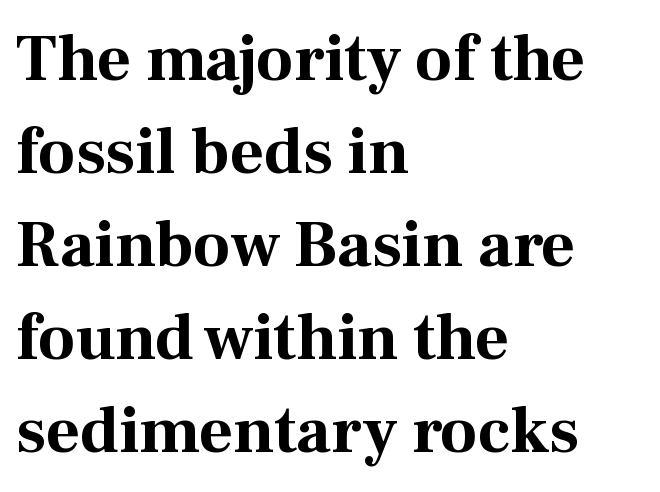
Summary of vertical rhythm: regular, with standard interline spacing. Default kerning and tracking; the words read as compact shapes. The setting favours the left margin, as ordinary paragraphs usually do. Each letter's strokes conclude with small projecting serifs. Emphasis by weight is at full strength: bold. A typesetter would call this proportional, since set widths differ per character.
